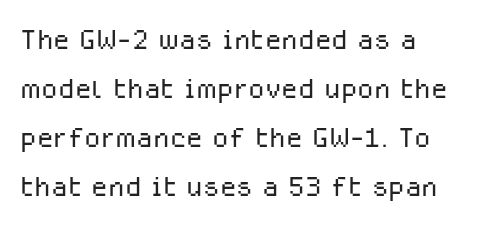
The image shows 38 px light sans-serif type, upright; set normal line spacing (1.29x), normal letter spacing, not underlined; low stroke contrast and a medium x-height.
